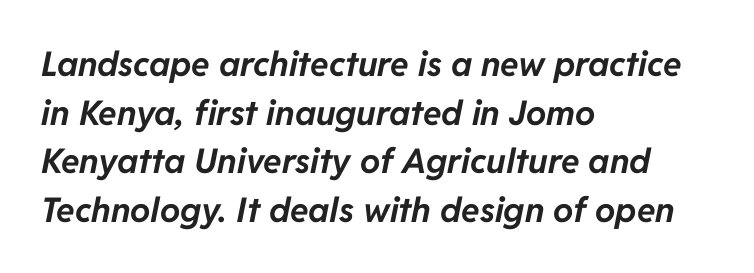
{"italic": "yes", "lean": "right", "slant_degrees": 11, "bold": "yes", "weight": "bold", "width": "normal", "stroke_contrast": "low", "x_height": "medium", "monospaced": "no", "underline": "no", "align": "left", "line_spacing": "normal", "line_spacing_ratio": 1.43, "letter_spacing": "normal", "letter_spacing_em": 0.0, "glyph_px": 34}
